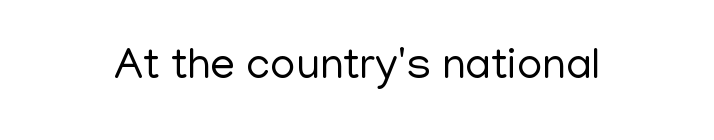
The image shows 44 px regular-weight sans-serif type, upright; set normal letter spacing, not underlined; low stroke contrast and a medium x-height.
